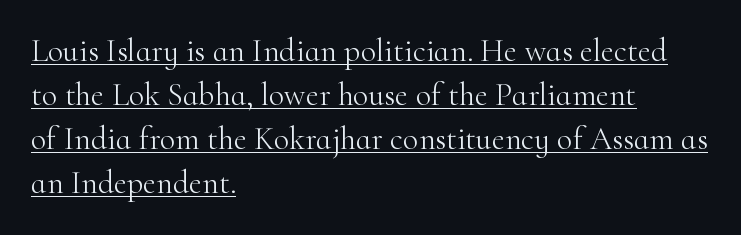
{"serif": "yes", "italic": "no", "bold": "no", "weight": "light", "width": "normal", "stroke_contrast": "high", "x_height": "small", "monospaced": "no", "underline": "yes", "align": "left", "line_spacing": "normal", "line_spacing_ratio": 1.38, "letter_spacing": "normal", "letter_spacing_em": 0.0, "glyph_px": 32}
